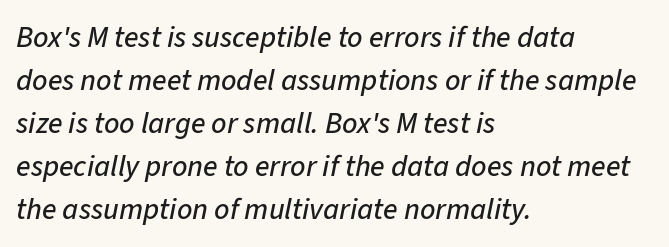
The image shows 30 px text type, italic (leaning right); set left-aligned, normal line spacing (1.43x), normal letter spacing, not underlined; low stroke contrast and a medium x-height.
